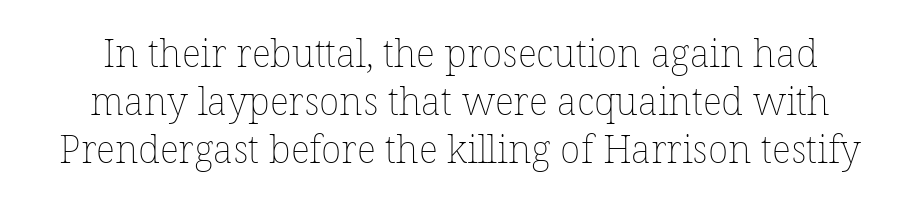
Spacing verdict: proportional, widths tailored to each character. Is there much room between lines? A standard amount, neither cramped nor airy. Posture: straight, roman, zero tilt. A quiet, ordinary-to-light weight characterises the typeface. This rendering features lettering with no underline.
